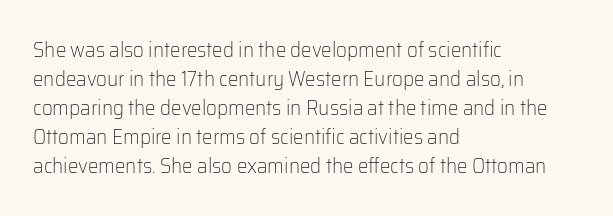
Letters rest on an invisible, unmarked baseline. Heaviness? Minimal to ordinary, like unemphasized prose. The rendering anchors every line to the left-hand side. The line-height multiplier appears to be the usual default.
